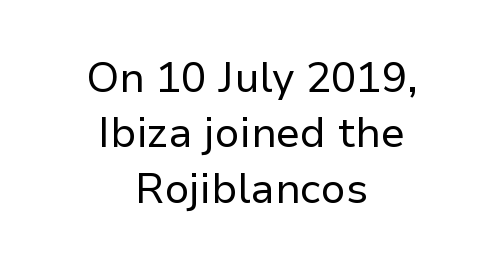
The image shows 42 px regular-weight sans-serif type, upright; set centered, normal line spacing (1.32x), normal letter spacing, not underlined; low stroke contrast and a medium x-height.
